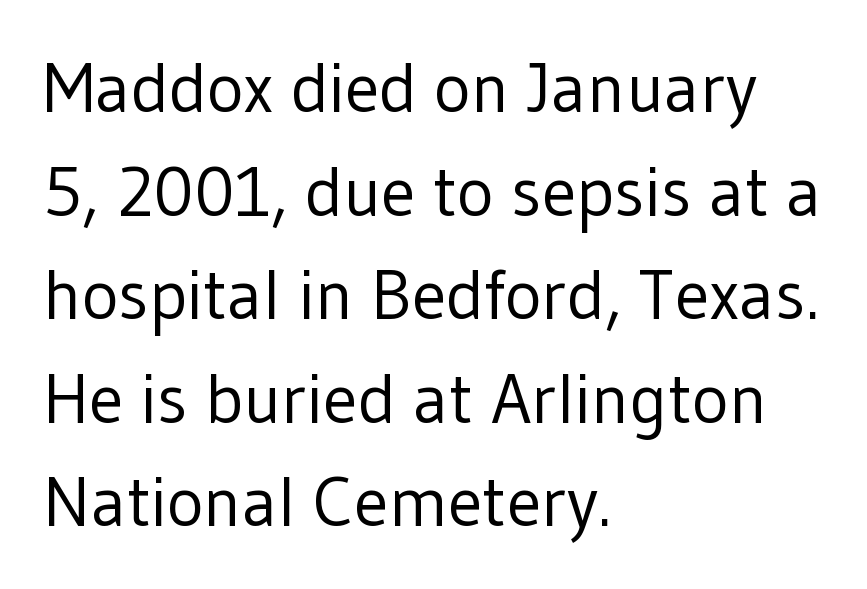
The image shows 70 px regular-weight sans-serif type, upright; set left-aligned, normal line spacing (1.48x), normal letter spacing, not underlined; low stroke contrast and a medium x-height.
